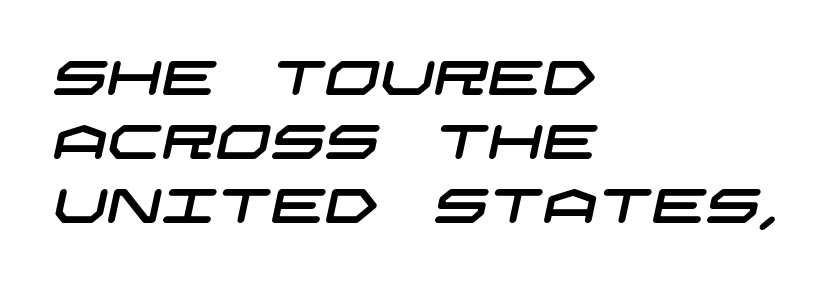
{"serif": "no", "width": "wide", "stroke_contrast": "low", "x_height": "large", "underline": "no", "align": "left", "line_spacing": "normal", "line_spacing_ratio": 1.33, "letter_spacing": "normal", "letter_spacing_em": 0.0, "glyph_px": 48}
